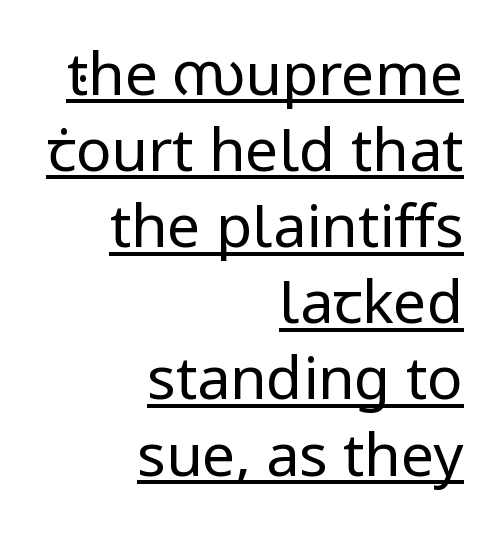
Spacing verdict: proportional, widths tailored to each character. Each word holds together tightly as a unit, with standard inter-letter gaps. The font sits on the lighter half of the weight spectrum, regular included. Compared with a flush-left layout, this one pins lines to the opposite, right side.
